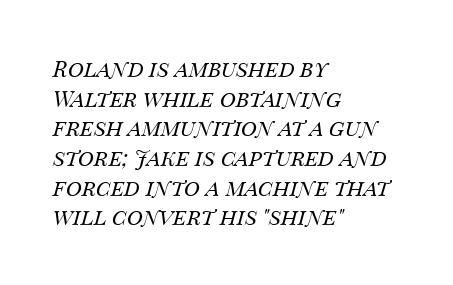
{"italic": "yes", "lean": "right", "slant_degrees": 14, "bold": "no", "underline": "no", "align": "left", "line_spacing": "normal", "line_spacing_ratio": 1.35, "letter_spacing": "normal", "letter_spacing_em": 0.0, "glyph_px": 22}
